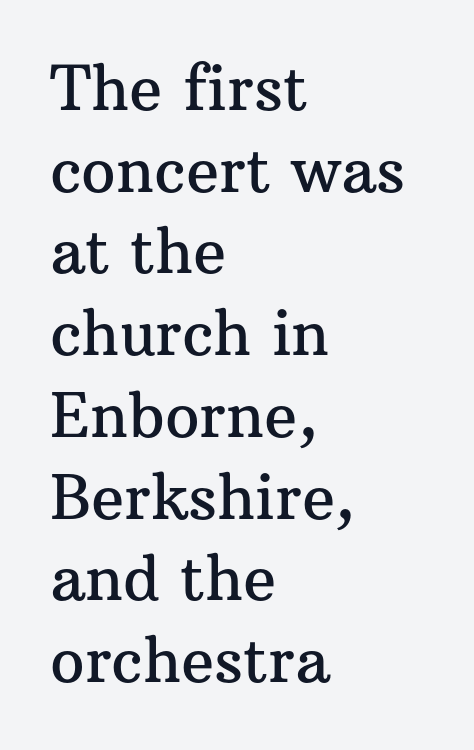
{"serif": "yes", "italic": "no", "width": "normal", "stroke_contrast": "medium", "x_height": "medium", "monospaced": "no", "underline": "no", "align": "left", "line_spacing": "normal", "line_spacing_ratio": 1.34, "letter_spacing": "normal", "letter_spacing_em": 0.0, "glyph_px": 61}
